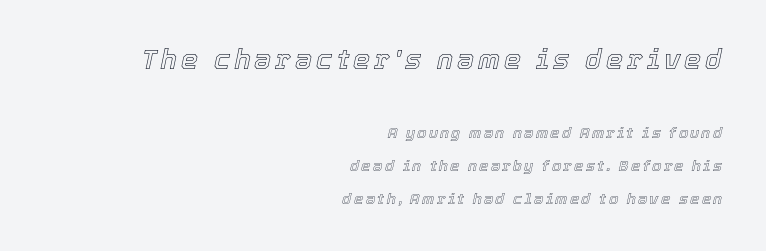
The image shows 27 px text type, italic (leaning right); set right-aligned, loose line spacing (2.18x), not underlined; the first (top) block is 1.8x larger.
